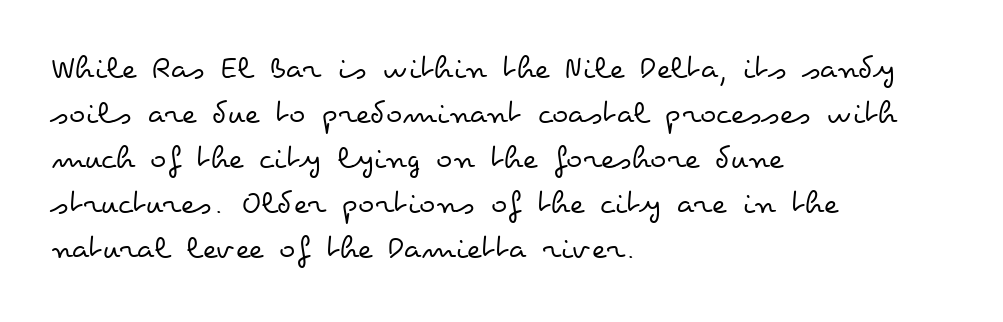
The image shows 34 px regular-weight, wide type, upright; set left-aligned, normal line spacing (1.32x), normal letter spacing, not underlined; low stroke contrast and a small x-height.
